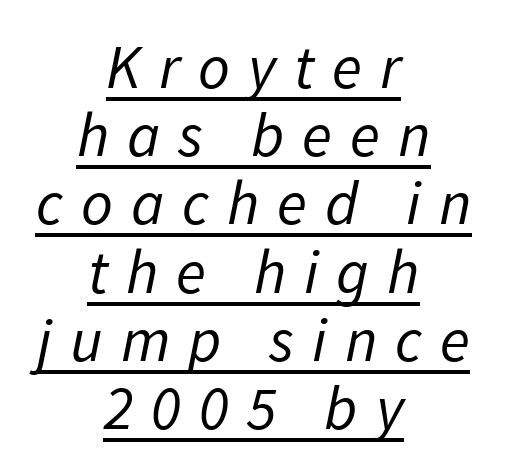
The image shows 62 px regular-weight type, italic (leaning right); set centered, tight line spacing (1.1x), unusually wide letter spacing (+0.29 em), underlined; low stroke contrast and a medium x-height.
